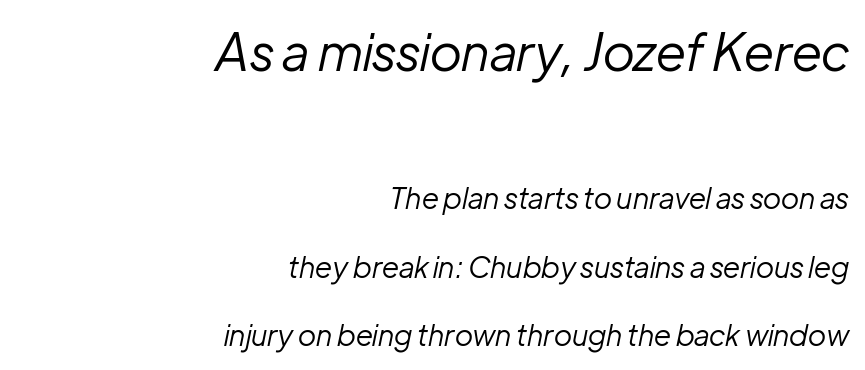
The image shows 51 px regular-weight type, italic (leaning right); set right-aligned, loose line spacing (2.36x), normal letter spacing, not underlined; the first (top) block is 1.76x larger; low stroke contrast and a medium x-height.
